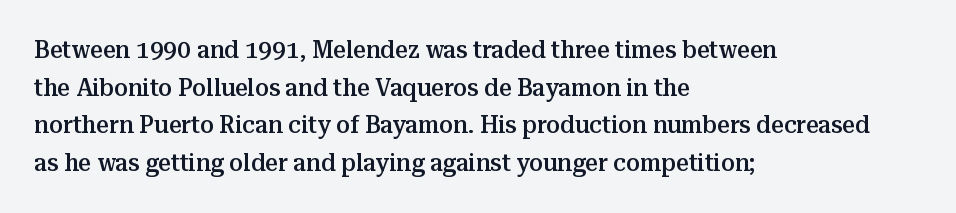
Q: Is the text bold? A: Semi-bold.
Q: Is the text italic (slanted)? A: No, it is upright.
Q: Is the text underlined? A: No.
Q: How is the paragraph aligned? A: Left-aligned.
Q: Is the spacing between letters normal or unusually wide? A: Normal.
Q: Is the spacing between lines tight, normal or loose? A: Normal.
